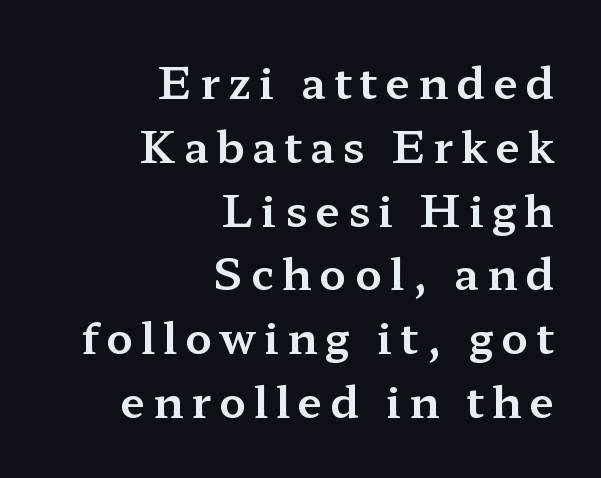
Descenders are the only things crossing below the line. Looks like regular typesetting: each glyph gets only the width it needs. Horizontally, the lines are justified to the trailing edge only. Do the letters lean? They stand straight.
